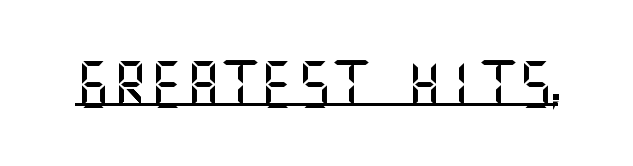
Nope, not italic — everything's standing straight. Type style note: lacks serifs. This rendering features underlined lettering. Each word holds together tightly as a unit, with standard inter-letter gaps.
